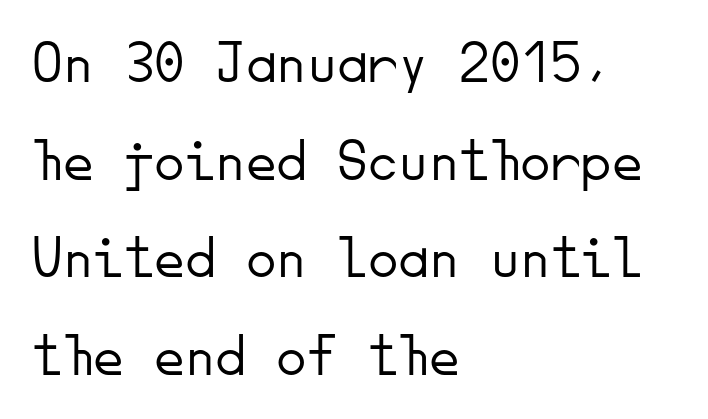
Q: Is the text bold? A: No.
Q: Is the text italic (slanted)? A: No, it is upright.
Q: Is the typeface a serif or a sans-serif typeface? A: Sans-serif.
Q: Is the text underlined? A: No.
Q: How is the paragraph aligned? A: Left-aligned.
Q: Is the spacing between letters normal or unusually wide? A: Normal.
Q: Is the spacing between lines tight, normal or loose? A: Normal.
Q: Width (condensed, normal, or wide)? A: Normal.
Q: Stroke contrast? A: Low.
Q: x-height? A: Small.
Q: Monospaced? A: Yes.
